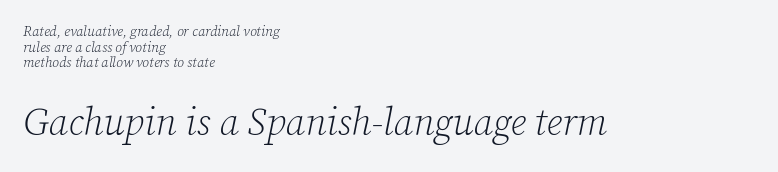
The glyphs look as if they've been sheared to an angle. The type family on display is of the serif kind. The type is set solid horizontally, with unmodified tracking. Character widths vary here, with narrow letters taking less room than wide ones. The passage shown begins with its smaller block and ends with its larger one.
